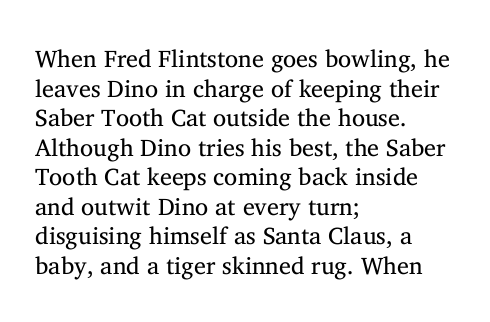
The image shows 24 px text type, upright; set left-aligned, line spacing 1.23x, normal letter spacing, not underlined.
